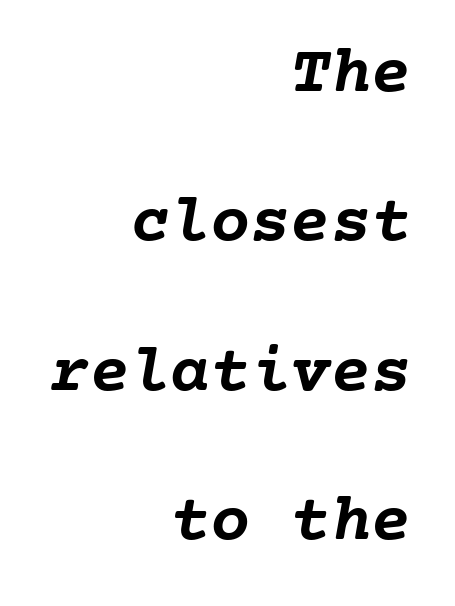
This sample has the even, mechanical cadence of fixed-width lettering. A bare baseline throughout the passage. Tracking here is standard; glyphs follow each other at the usual distance. Where is the straight margin? On the right. Whoever set this chose breathing room over compactness in the vertical rhythm. Caption: bold face, heavy strokes.
